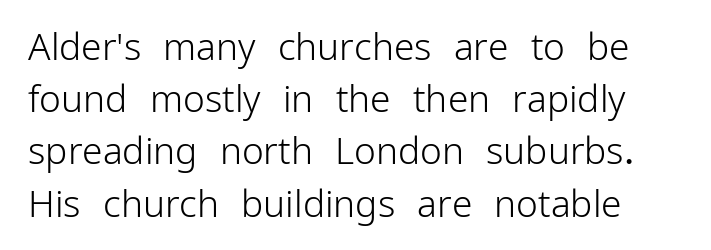
I'd call this a sans setting — the letters go barefoot. Tall strokes in this sample are plumb rather than angled. Glance below the letters and you will spot only blank space. These lines keep a tight, regular rhythm from letter to letter.
